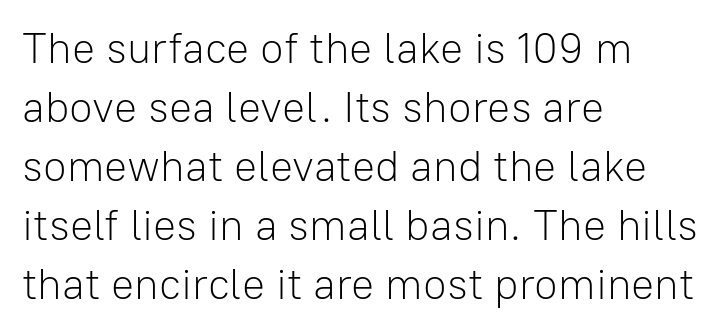
The image shows 43 px light sans-serif type, upright; set left-aligned, normal line spacing (1.37x), normal letter spacing, not underlined; low stroke contrast and a medium x-height.
